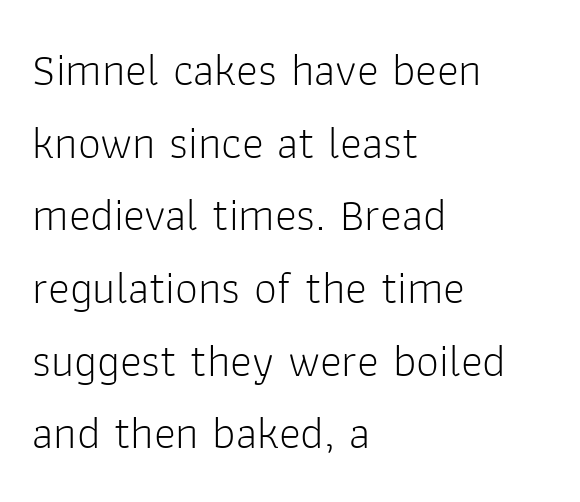
Q: Is the text bold? A: No.
Q: Is the text italic (slanted)? A: No, it is upright.
Q: Is the typeface a serif or a sans-serif typeface? A: Sans-serif.
Q: Is the text underlined? A: No.
Q: How is the paragraph aligned? A: Left-aligned.
Q: Is the spacing between letters normal or unusually wide? A: Normal.
Q: Is the spacing between lines tight, normal or loose? A: Normal.
Q: Width (condensed, normal, or wide)? A: Normal.
Q: Stroke contrast? A: Low.
Q: x-height? A: Medium.
Q: Monospaced? A: No.
